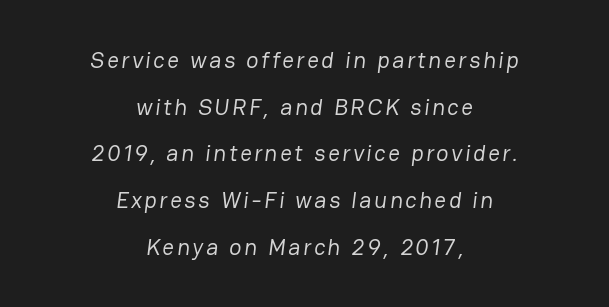
Q: Is the text bold? A: No.
Q: Is the text underlined? A: No.
Q: How is the paragraph aligned? A: Centered.
Q: Is the spacing between lines tight, normal or loose? A: Loose.
